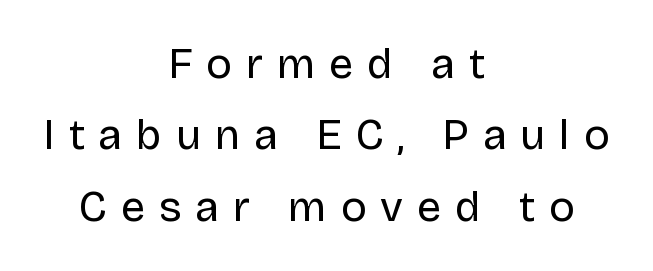
The image shows 43 px regular-weight sans-serif type, upright; set centered, normal line spacing (1.66x), unusually wide letter spacing (+0.32 em), not underlined; low stroke contrast and a large x-height.
